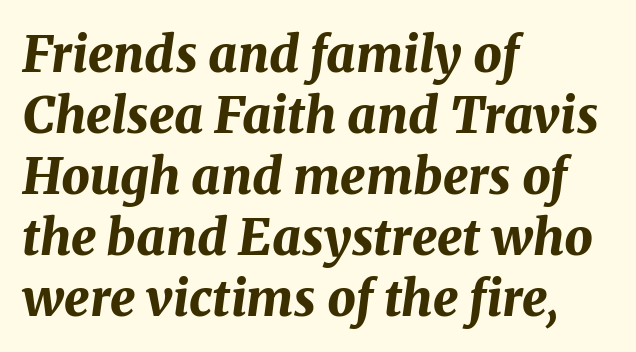
These lines are rendered in a variable-pitch font. Emphasis-style slanted type is in use. Has an underline been added? It has not. The paragraph has a hard left edge and a soft right edge. Default kerning and tracking; the words read as compact shapes. Compared with an ordinary text face, these strokes are far heavier — a full bold.
